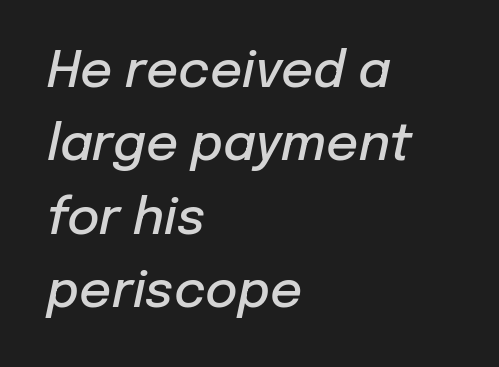
These lines are set flush left with a ragged right edge. Proportional: the letters do not fall into vertical columns. Line spacing here is normal. Nothing unusual about the tracking: characters are spaced as the font intends. These lines carry some extra weight — a demibold, not a full bold. The space directly below the letters is spotless.
